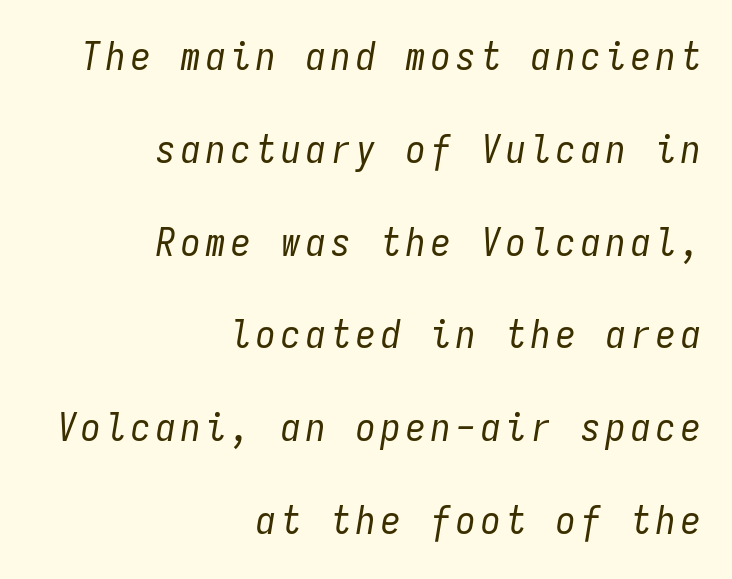
Q: Is the text bold? A: No.
Q: Is the text italic (slanted)? A: Yes, it leans right by about 9 degrees.
Q: Is the text underlined? A: No.
Q: How is the paragraph aligned? A: Right-aligned.
Q: Is the spacing between lines tight, normal or loose? A: Loose.
Q: Width (condensed, normal, or wide)? A: Condensed.
Q: Stroke contrast? A: Low.
Q: x-height? A: Medium.
Q: Monospaced? A: Yes.
